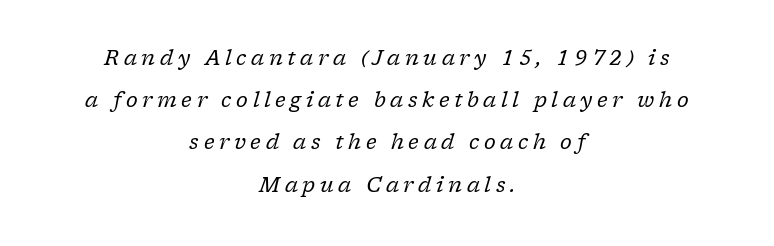
Q: Is the text bold? A: No.
Q: Is the text italic (slanted)? A: Yes, it leans right by about 17 degrees.
Q: Is the text underlined? A: No.
Q: How is the paragraph aligned? A: Centered.
Q: Is the spacing between letters normal or unusually wide? A: Unusually wide.
Q: Is the spacing between lines tight, normal or loose? A: Loose.
